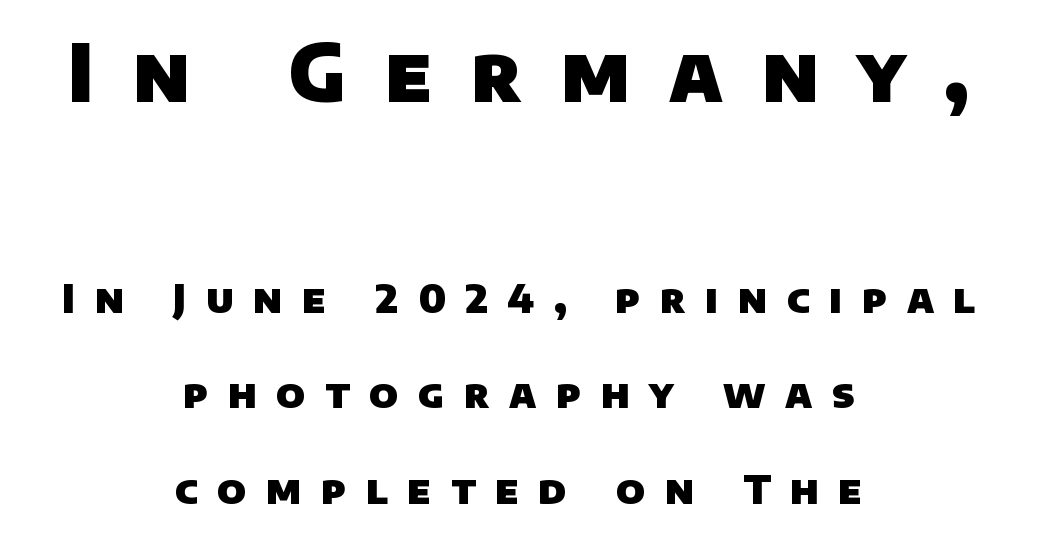
The image shows 79 px heavy sans-serif type; set centered, loose line spacing (2.38x), unusually wide letter spacing (+0.49 em), not underlined; the first (top) block is 1.98x larger; low stroke contrast and a large x-height.
